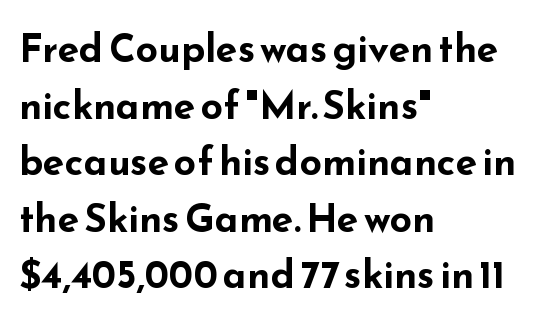
{"serif": "no", "italic": "no", "bold": "yes", "weight": "bold", "width": "wide", "stroke_contrast": "low", "x_height": "small", "monospaced": "no", "underline": "no", "align": "left", "line_spacing": "normal", "line_spacing_ratio": 1.45, "letter_spacing": "normal", "letter_spacing_em": 0.0, "glyph_px": 39}
